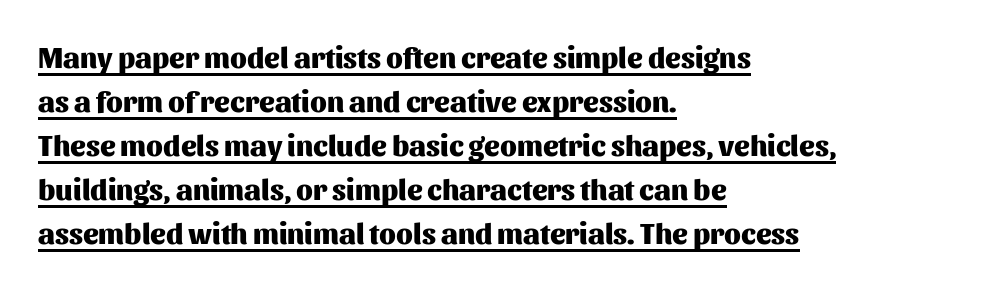
{"serif": "no", "italic": "no", "bold": "yes", "weight": "heavy", "width": "normal", "stroke_contrast": "medium", "x_height": "medium", "monospaced": "no", "underline": "yes", "align": "left", "line_spacing": "normal", "line_spacing_ratio": 1.52, "letter_spacing": "normal", "letter_spacing_em": 0.0, "glyph_px": 29}
